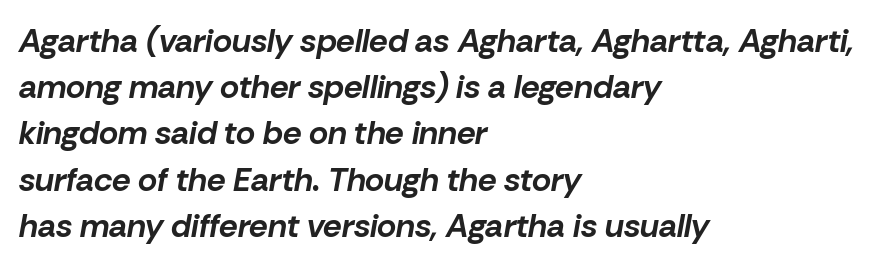
{"italic": "yes", "lean": "right", "slant_degrees": 10, "bold": "yes", "weight": "bold", "width": "normal", "stroke_contrast": "low", "x_height": "medium", "monospaced": "no", "underline": "no", "align": "left", "line_spacing": "normal", "line_spacing_ratio": 1.4, "letter_spacing": "normal", "letter_spacing_em": 0.0, "glyph_px": 33}
